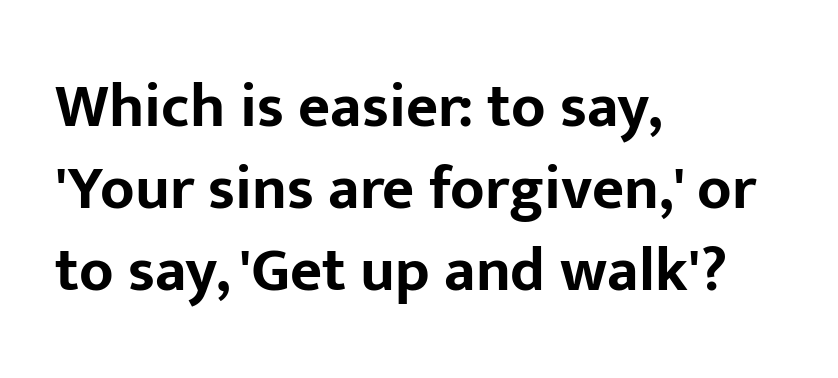
{"serif": "no", "italic": "no", "bold": "yes", "weight": "bold", "width": "normal", "stroke_contrast": "low", "x_height": "medium", "monospaced": "no", "underline": "no", "align": "left", "line_spacing": "normal", "line_spacing_ratio": 1.32, "letter_spacing": "normal", "letter_spacing_em": 0.0, "glyph_px": 62}
